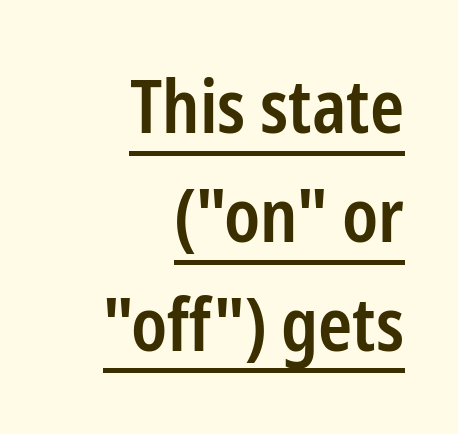
These lines are composed in type without serifs. The string is rendered with underlining switched on. Which margin do the lines hug? The right one — the left edge is uneven. A roman cut, with each character standing at attention. The vertical gap from one line to the next is medium.
